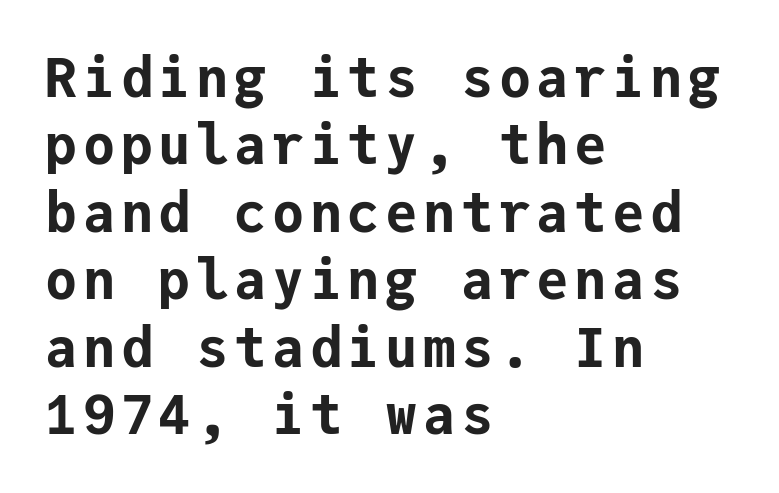
Q: Is the text bold? A: Yes.
Q: Is the text italic (slanted)? A: No, it is upright.
Q: Is the typeface a serif or a sans-serif typeface? A: Sans-serif.
Q: Is the text underlined? A: No.
Q: How is the paragraph aligned? A: Left-aligned.
Q: Is the spacing between lines tight, normal or loose? A: Normal.
Q: Width (condensed, normal, or wide)? A: Normal.
Q: Stroke contrast? A: Low.
Q: x-height? A: Medium.
Q: Monospaced? A: Yes.
